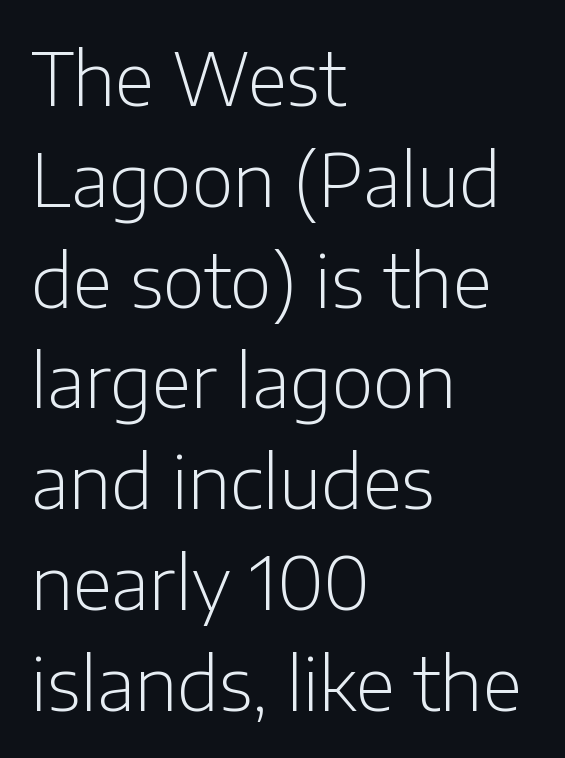
The image shows 72 px light sans-serif type, upright; set left-aligned, normal line spacing (1.4x), normal letter spacing, not underlined; low stroke contrast and a medium x-height.
